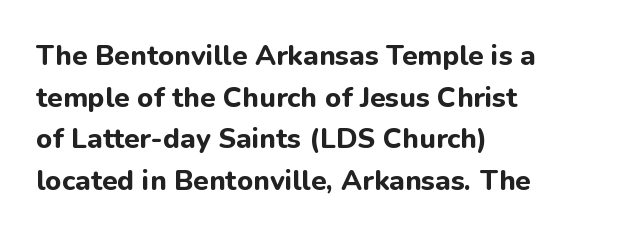
Q: Is the text bold? A: Yes.
Q: Is the text italic (slanted)? A: No, it is upright.
Q: Is the typeface a serif or a sans-serif typeface? A: Sans-serif.
Q: Is the text underlined? A: No.
Q: How is the paragraph aligned? A: Left-aligned.
Q: Is the spacing between letters normal or unusually wide? A: Normal.
Q: Is the spacing between lines tight, normal or loose? A: Normal.
Q: Width (condensed, normal, or wide)? A: Normal.
Q: Stroke contrast? A: Low.
Q: x-height? A: Medium.
Q: Monospaced? A: No.
